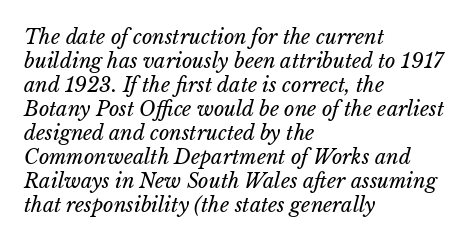
Q: Is the text bold? A: No.
Q: Is the text italic (slanted)? A: Yes, it leans right by about 15 degrees.
Q: Is the text underlined? A: No.
Q: How is the paragraph aligned? A: Left-aligned.
Q: Is the spacing between letters normal or unusually wide? A: Normal.
